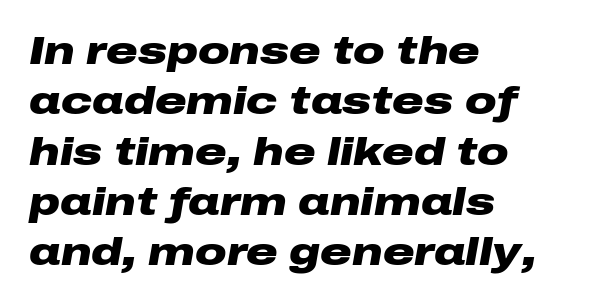
The rendering uses natural spacing where letterforms have individual widths. Italic? Definitely — the glyphs are oblique. Successive baselines arrive at the customary interval. Tracking value appears to be zero — textbook default spacing.
